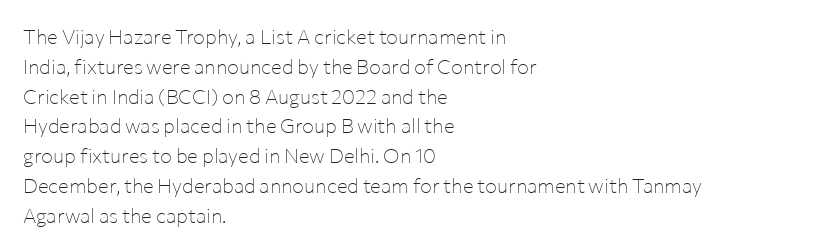
{"italic": "no", "bold": "no", "underline": "no", "align": "left", "line_spacing": "normal", "line_spacing_ratio": 1.49, "letter_spacing": "normal", "letter_spacing_em": 0.0, "glyph_px": 20}
